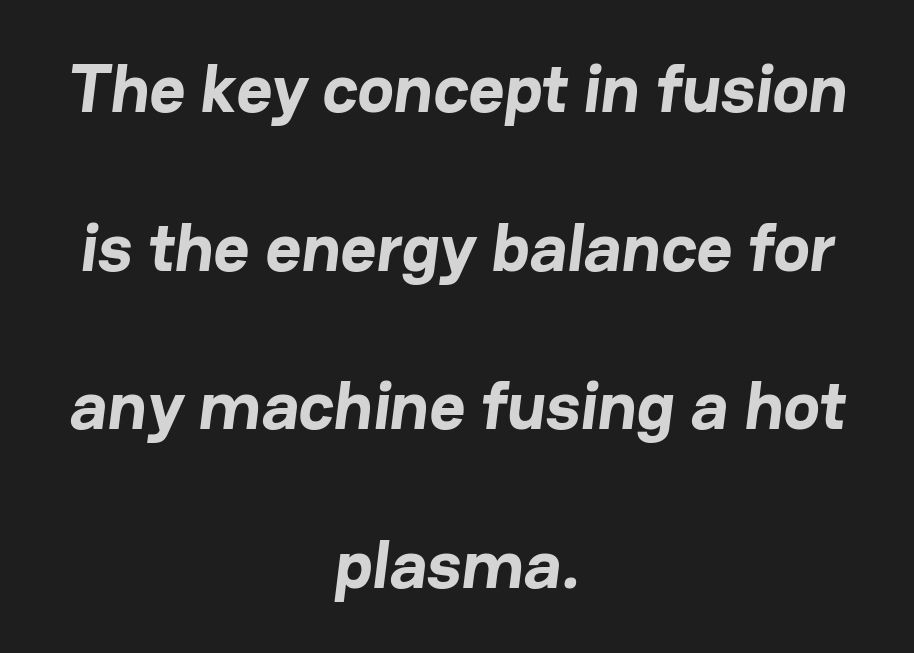
The image shows 69 px bold sans-serif type; set centered, loose line spacing (2.3x), normal letter spacing, not underlined; low stroke contrast and a medium x-height.
